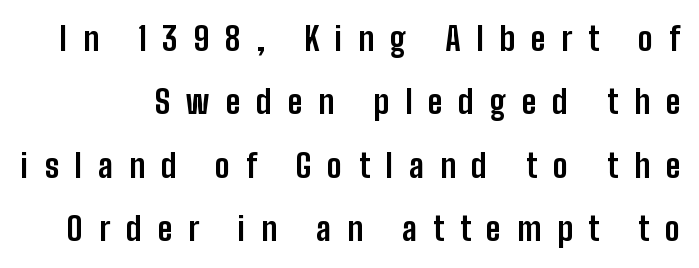
Q: Is the text bold? A: Yes.
Q: Is the text italic (slanted)? A: No, it is upright.
Q: Is the typeface a serif or a sans-serif typeface? A: Sans-serif.
Q: Is the text underlined? A: No.
Q: Is the spacing between letters normal or unusually wide? A: Unusually wide.
Q: Is the spacing between lines tight, normal or loose? A: Loose.
Q: Width (condensed, normal, or wide)? A: Condensed.
Q: Stroke contrast? A: Low.
Q: x-height? A: Medium.
Q: Monospaced? A: No.
